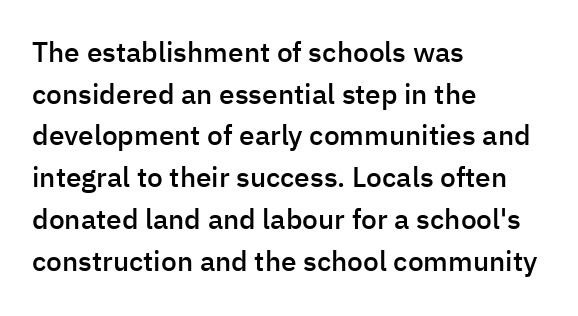
Q: Is the text bold? A: Semi-bold.
Q: Is the text italic (slanted)? A: No, it is upright.
Q: Is the typeface a serif or a sans-serif typeface? A: Sans-serif.
Q: Is the text underlined? A: No.
Q: How is the paragraph aligned? A: Left-aligned.
Q: Is the spacing between letters normal or unusually wide? A: Normal.
Q: Is the spacing between lines tight, normal or loose? A: Normal.
Q: Width (condensed, normal, or wide)? A: Normal.
Q: Stroke contrast? A: Low.
Q: x-height? A: Medium.
Q: Monospaced? A: No.
